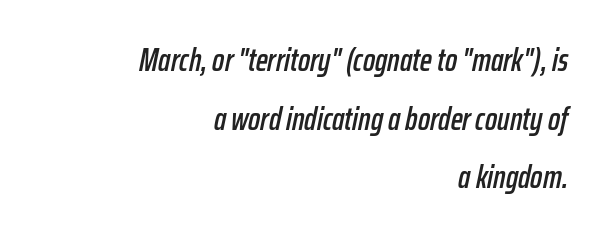
{"italic": "yes", "lean": "right", "slant_degrees": 12, "width": "condensed", "stroke_contrast": "low", "x_height": "medium", "monospaced": "no", "underline": "no", "align": "right", "line_spacing_ratio": 1.83, "letter_spacing": "normal", "letter_spacing_em": 0.0, "glyph_px": 32}
